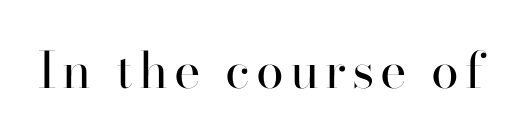
The image shows 50 px regular-weight serif type, upright; set not underlined; high stroke contrast and a small x-height.
